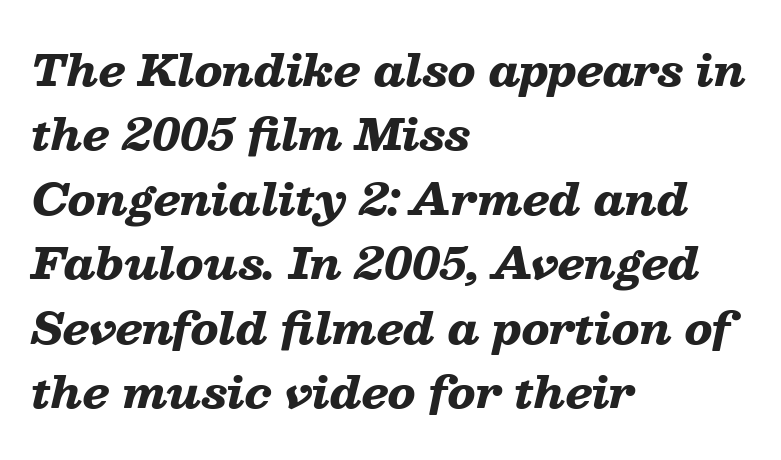
The image shows 43 px heavy, wide type, italic (leaning right); set left-aligned, normal line spacing (1.5x), normal letter spacing, not underlined; low stroke contrast and a medium x-height.
